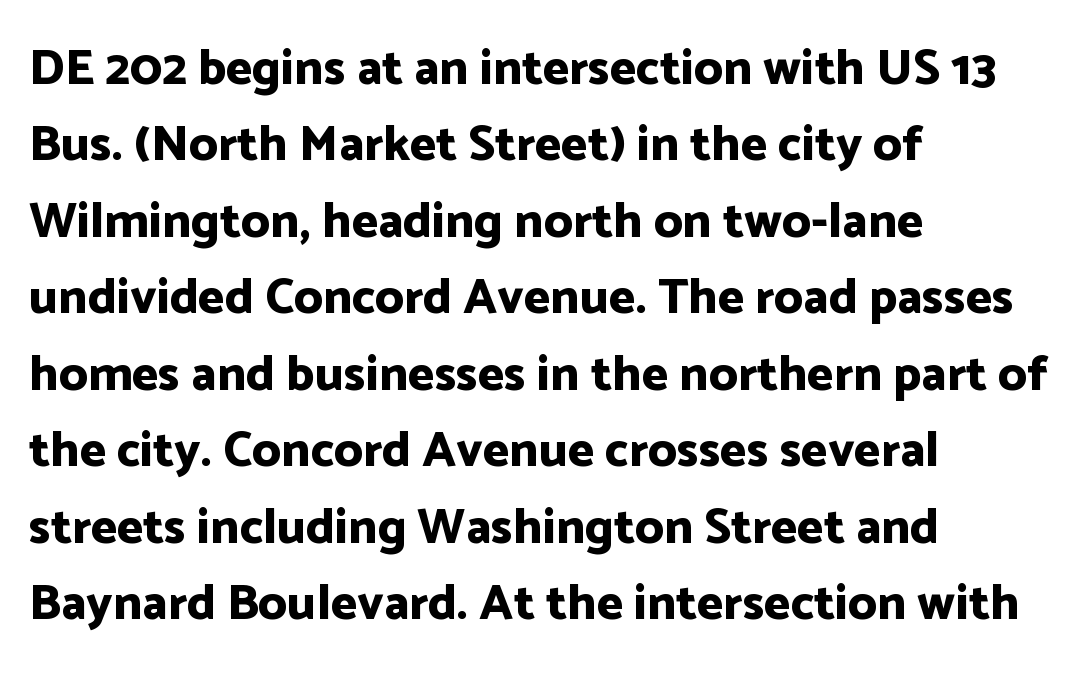
{"serif": "no", "italic": "no", "bold": "yes", "weight": "bold", "width": "normal", "stroke_contrast": "low", "x_height": "medium", "monospaced": "no", "underline": "no", "align": "left", "line_spacing": "normal", "line_spacing_ratio": 1.53, "letter_spacing": "normal", "letter_spacing_em": 0.0, "glyph_px": 50}
